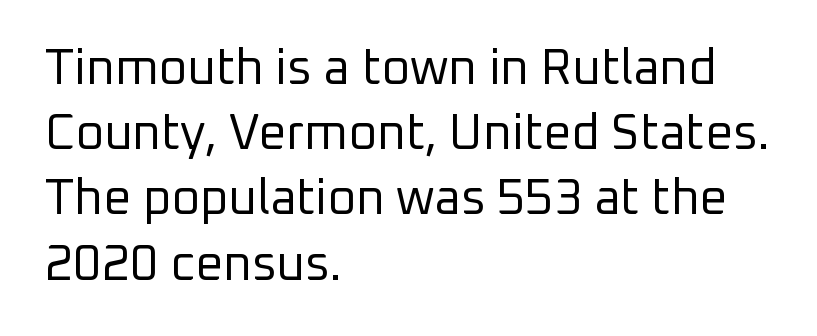
Each letter keeps its own natural width here, so spacing adapts to shape. The rendering anchors every line to the left-hand side. How are the letters spaced? Ordinarily, with no added tracking. Compared with a typical body face, this is equally light or lighter still. Any mark beneath the type? The region is blank. Baseline-to-baseline distance is the conventional proportion of letter height.
